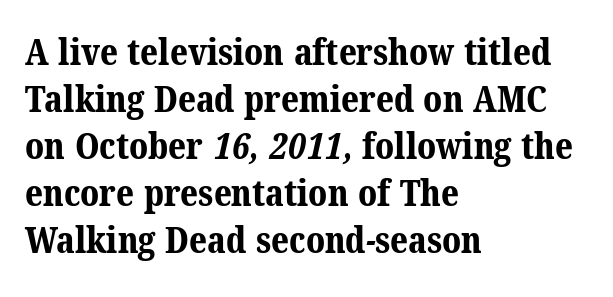
The image shows 37 px bold serif type; set left-aligned, normal line spacing (1.27x), normal letter spacing, not underlined; medium stroke contrast and a medium x-height.
